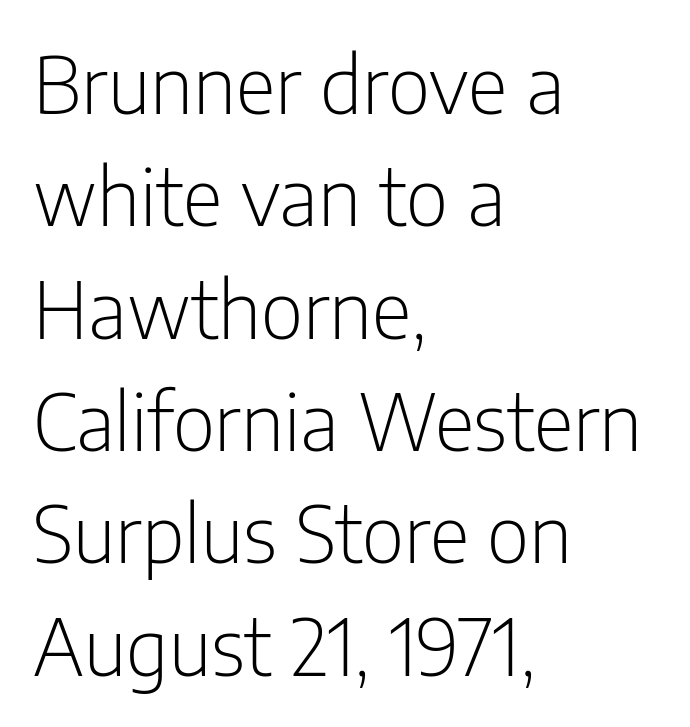
Each letter's strokes conclude bluntly, with no projecting serifs. The letters advance in unequal steps, a hallmark of proportional type. A clean baseline with only descenders dipping below it. Posture: upright roman. Words appear dense and cohesive because spacing is normal.
